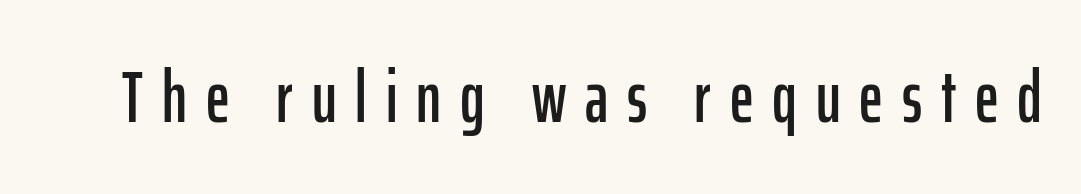
The image shows 73 px condensed sans-serif type, upright; set unusually wide letter spacing (+0.26 em), not underlined; low stroke contrast and a medium x-height.
